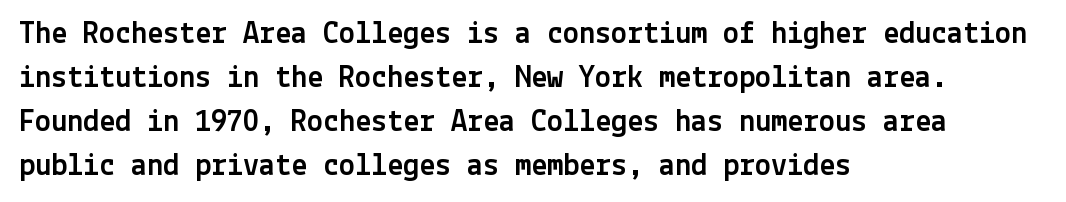
Words float on clear page, feet unadorned. Examine the stroke ends and you'll find no serifs. Each word holds together tightly as a unit, with standard inter-letter gaps. Unlike italic type, these characters show no tilt at all. Students, observe: this is what conventionally led text looks like.
